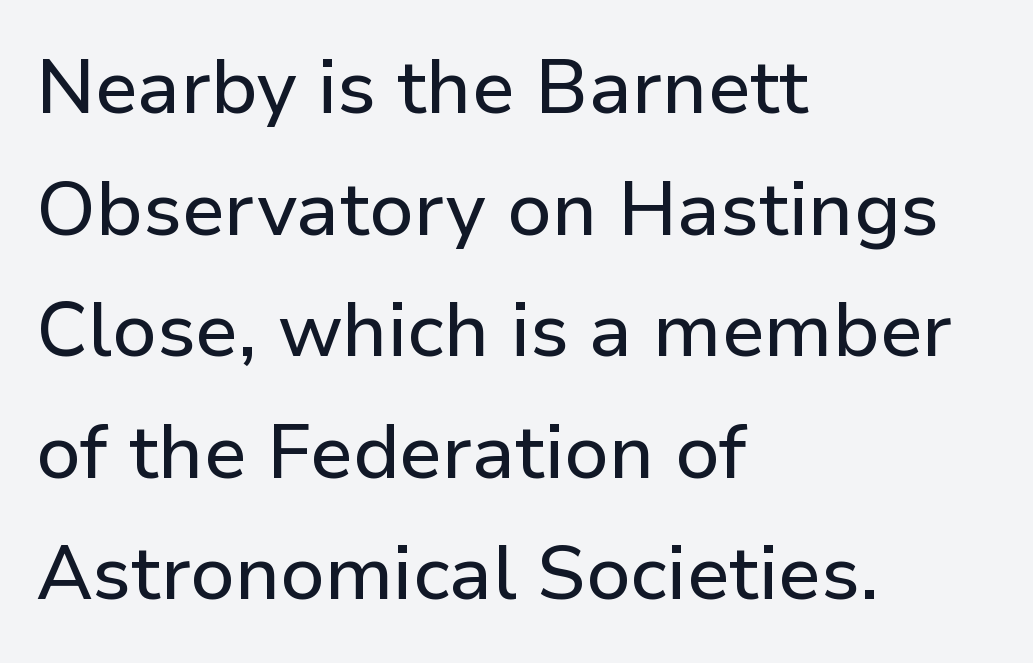
Between one letter and the next there's only the usual sliver of space. These lines were composed using upright roman letters. Regarding serifs, this sample does without them. These lines sit exactly where default settings would place them. The space beneath each line is pristine and unruled.
